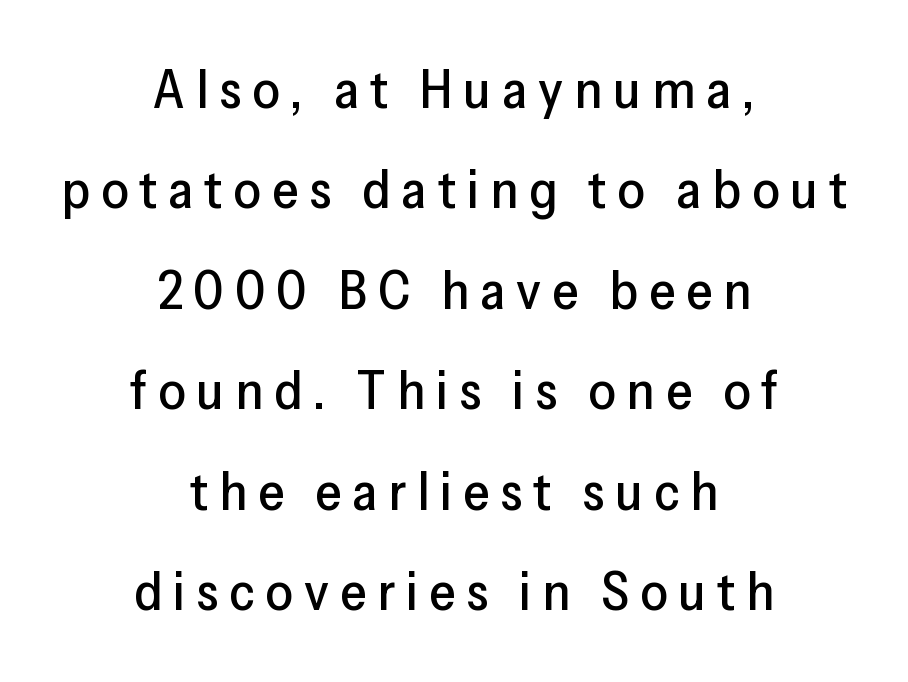
The image shows 54 px sans-serif type, upright; set centered, line spacing 1.86x, unusually wide letter spacing (+0.2 em), not underlined; low stroke contrast and a medium x-height.
